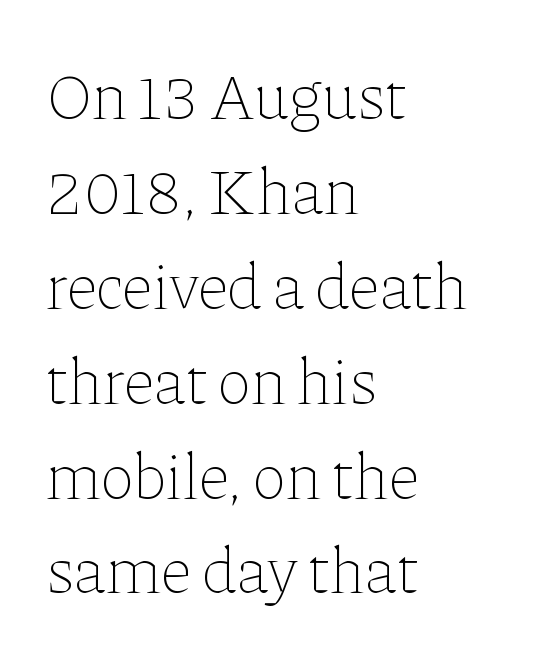
The image shows 65 px thin type, upright; set left-aligned, normal line spacing (1.46x), normal letter spacing, not underlined; low stroke contrast and a medium x-height.
